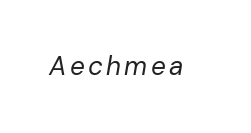
The image shows 26 px text type, italic (leaning right); set not underlined.
